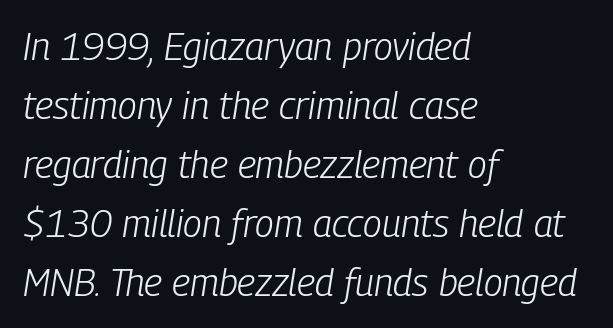
A typesetter would call this leading conventional body-copy spacing. The passage shown leans; its letterforms are oblique. Just letters on the line, the space beneath them empty. Spacing verdict: proportional, widths tailored to each character.
